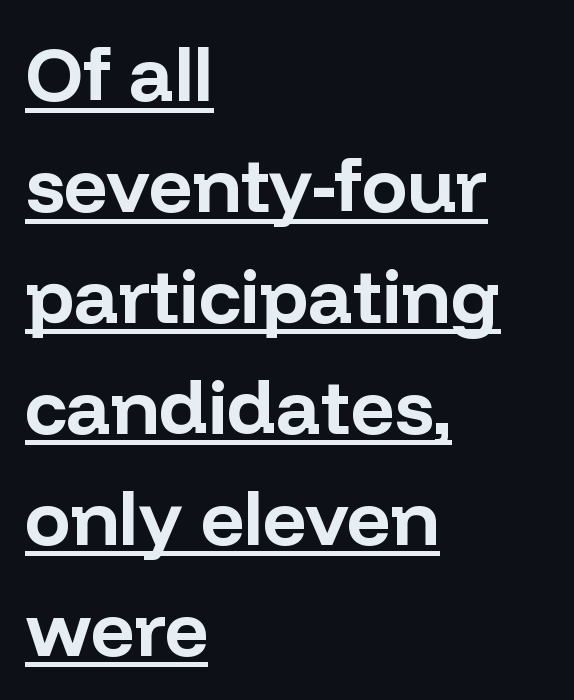
Q: Is the text bold? A: Yes.
Q: Is the text italic (slanted)? A: No, it is upright.
Q: Is the typeface a serif or a sans-serif typeface? A: Sans-serif.
Q: Is the text underlined? A: Yes.
Q: How is the paragraph aligned? A: Left-aligned.
Q: Is the spacing between letters normal or unusually wide? A: Normal.
Q: Is the spacing between lines tight, normal or loose? A: Normal.
Q: Width (condensed, normal, or wide)? A: Normal.
Q: Stroke contrast? A: Low.
Q: x-height? A: Medium.
Q: Monospaced? A: No.
